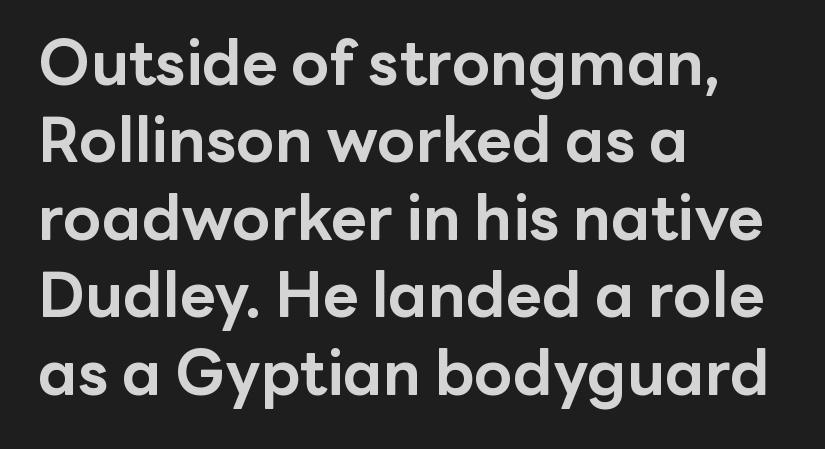
The image shows 62 px bold sans-serif type, upright; set left-aligned, normal line spacing (1.25x), normal letter spacing, not underlined; low stroke contrast and a medium x-height.
